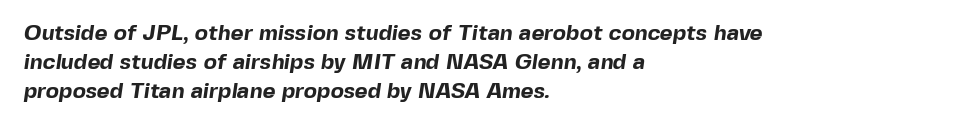
{"bold": "yes", "underline": "no", "align": "left", "line_spacing": "normal", "line_spacing_ratio": 1.31, "letter_spacing": "normal", "letter_spacing_em": 0.0, "glyph_px": 22}
